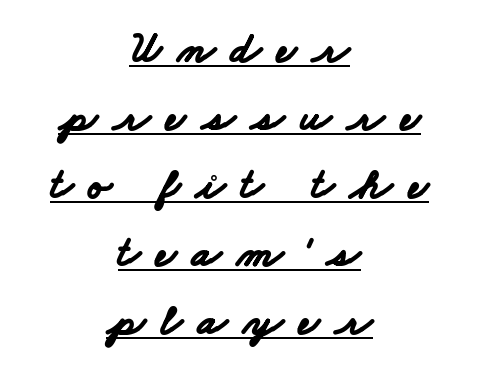
These lines have a slow, spaced-out rhythm from letter to letter. Each new line begins a customary step beneath the previous one. The font is running at its bold setting. These lines are composed in type without serifs. Does a line run under the words? Yes, clearly. If you folded the block vertically in half, each line would mirror itself in length.
